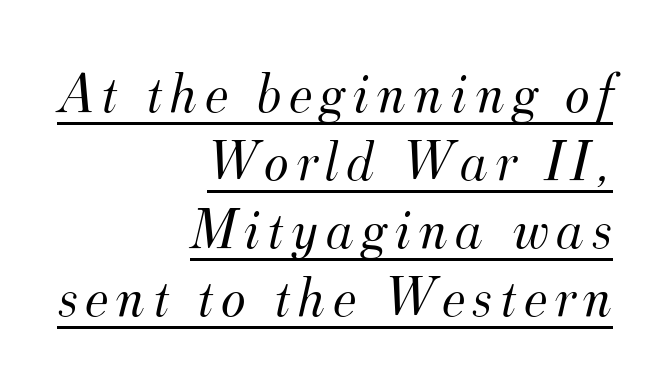
The passage shown is typed in a proportional face where columns would drift. A baseline rule has been typeset under these characters. The lines are quadded right. Interline gaps are noticeably narrow in this sample. Observe the serifs anchoring each vertical stroke in this sample. Nothing heavy about these letters — not bold at all.
